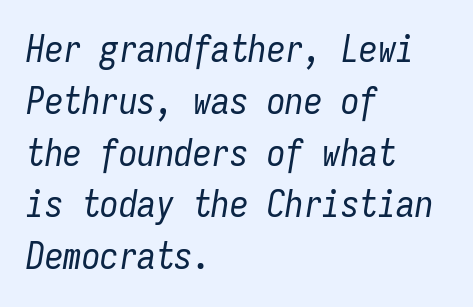
Q: Is the text bold? A: No.
Q: Is the text italic (slanted)? A: Yes, it leans right by about 9 degrees.
Q: Is the text underlined? A: No.
Q: How is the paragraph aligned? A: Left-aligned.
Q: Is the spacing between letters normal or unusually wide? A: Normal.
Q: Is the spacing between lines tight, normal or loose? A: Normal.
Q: Width (condensed, normal, or wide)? A: Condensed.
Q: Stroke contrast? A: Low.
Q: x-height? A: Medium.
Q: Monospaced? A: Yes.
